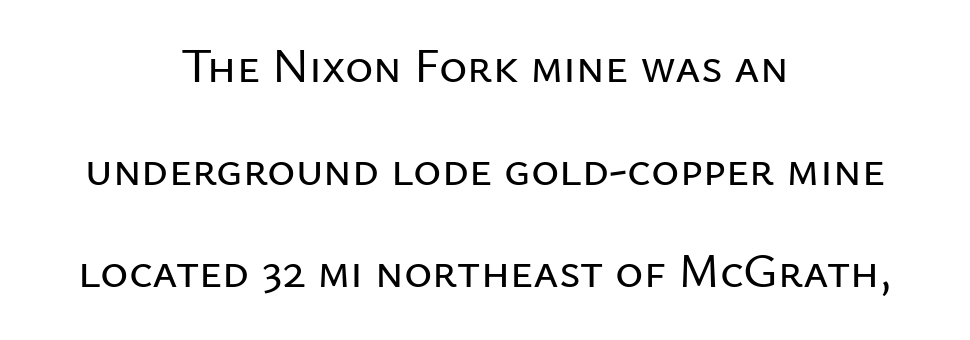
You could fit nearly another row in the gap between these rows. Every character sits straight up, as roman type does. Any mark beneath the type? The region is blank. The letters sit at their default tracking, neither squeezed nor spread. What kind of face is this? One without serifs — a sans.
